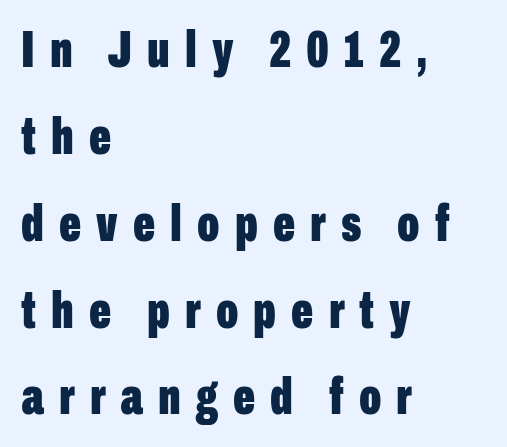
Q: Is the text bold? A: Yes.
Q: Is the text italic (slanted)? A: No, it is upright.
Q: Is the typeface a serif or a sans-serif typeface? A: Sans-serif.
Q: Is the text underlined? A: No.
Q: How is the paragraph aligned? A: Left-aligned.
Q: Is the spacing between letters normal or unusually wide? A: Unusually wide.
Q: Is the spacing between lines tight, normal or loose? A: Normal.
Q: Width (condensed, normal, or wide)? A: Condensed.
Q: Stroke contrast? A: Low.
Q: x-height? A: Medium.
Q: Monospaced? A: No.
